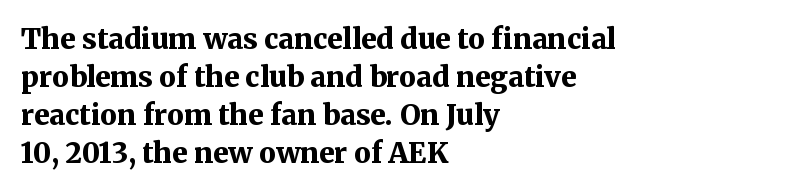
These lines sit exactly where default settings would place them. Tracking value appears to be zero — textbook default spacing. Is this a sans? No — the strokes have serifs. Decoration check: the copy has no underline. Designer's note — italics off, roman on. Each letter keeps its own natural width here, so spacing adapts to shape.
